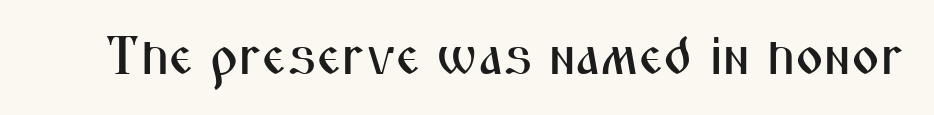
The image shows 54 px condensed sans-serif type, upright; set normal letter spacing, not underlined; medium stroke contrast and a medium x-height.
